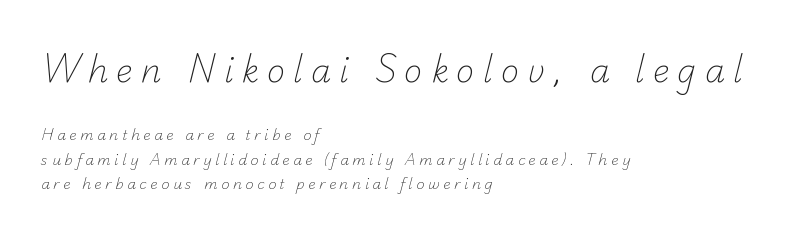
Q: Is the text bold? A: No.
Q: Is the typeface a serif or a sans-serif typeface? A: Sans-serif.
Q: Is the text underlined? A: No.
Q: How is the paragraph aligned? A: Left-aligned.
Q: Is the spacing between letters normal or unusually wide? A: Unusually wide.
Q: Which block of text is set in a larger size, the first (top) or the second (bottom)? A: The first (top) one.
Q: Width (condensed, normal, or wide)? A: Normal.
Q: Stroke contrast? A: Low.
Q: x-height? A: Small.
Q: Monospaced? A: No.
